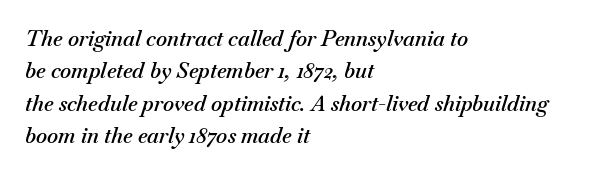
The image shows 21 px text type, italic (leaning right); set left-aligned, normal line spacing (1.54x), normal letter spacing, not underlined.
